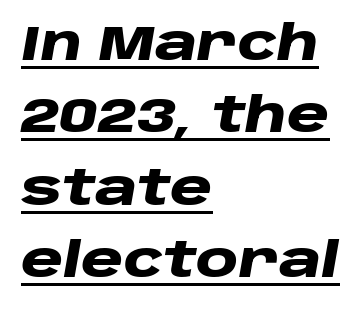
The image shows 48 px heavy, wide type, italic (leaning right); set left-aligned, normal line spacing (1.51x), normal letter spacing, underlined; low stroke contrast and a large x-height.
